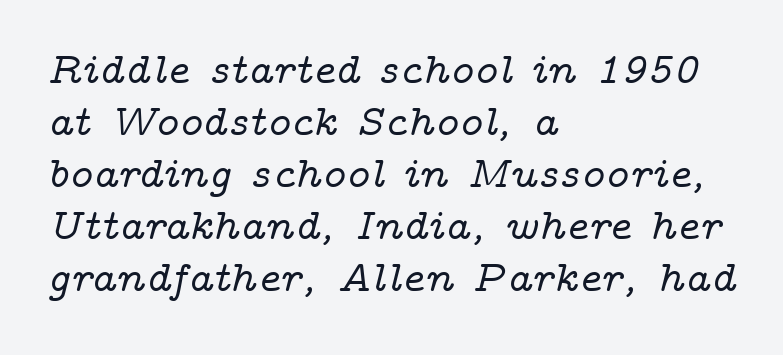
Q: Is the text italic (slanted)? A: Yes, it leans right by about 14 degrees.
Q: Is the typeface a serif or a sans-serif typeface? A: Serif.
Q: Is the text underlined? A: No.
Q: How is the paragraph aligned? A: Left-aligned.
Q: Is the spacing between letters normal or unusually wide? A: Normal.
Q: Width (condensed, normal, or wide)? A: Wide.
Q: Stroke contrast? A: Low.
Q: x-height? A: Medium.
Q: Monospaced? A: No.
